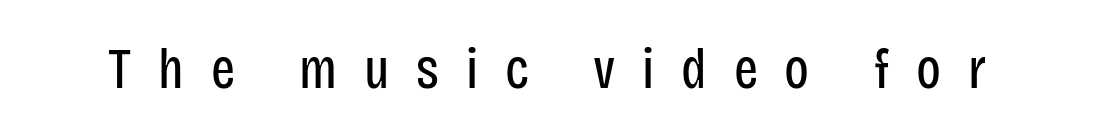
Q: Is the text bold? A: No.
Q: Is the text italic (slanted)? A: No, it is upright.
Q: Is the typeface a serif or a sans-serif typeface? A: Sans-serif.
Q: Is the text underlined? A: No.
Q: Is the spacing between letters normal or unusually wide? A: Unusually wide.
Q: Width (condensed, normal, or wide)? A: Condensed.
Q: Stroke contrast? A: Low.
Q: x-height? A: Large.
Q: Monospaced? A: No.
